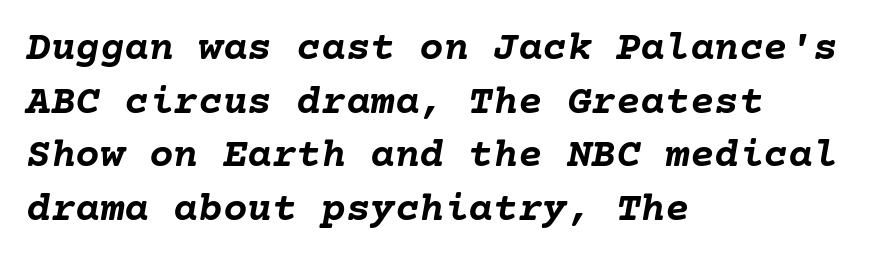
Q: Is the text bold? A: Yes.
Q: Is the text italic (slanted)? A: Yes, it leans right by about 10 degrees.
Q: Is the text underlined? A: No.
Q: How is the paragraph aligned? A: Left-aligned.
Q: Is the spacing between letters normal or unusually wide? A: Normal.
Q: Is the spacing between lines tight, normal or loose? A: Normal.
Q: Width (condensed, normal, or wide)? A: Normal.
Q: Stroke contrast? A: Low.
Q: x-height? A: Medium.
